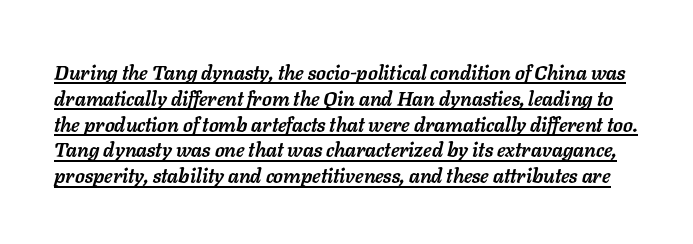
The image shows 20 px bold type, italic (leaning right); set normal line spacing (1.29x), normal letter spacing, underlined.
